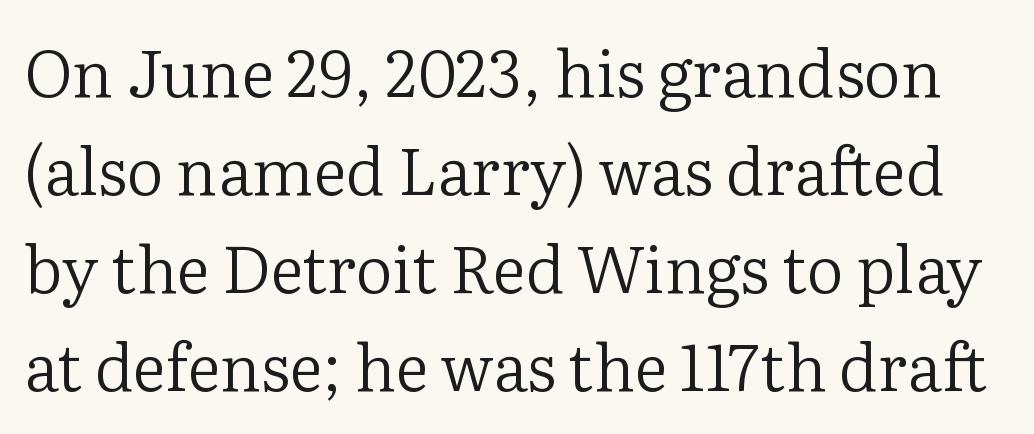
Yep, those are serifs on the letters. How are the letters spaced? Ordinarily, with no added tracking. Descenders are the only things crossing below the line. The lines sit at an ordinary, default distance from one another.
